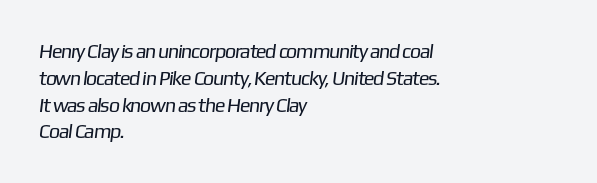
Q: Is the text bold? A: No.
Q: Is the text underlined? A: No.
Q: How is the paragraph aligned? A: Left-aligned.
Q: Is the spacing between letters normal or unusually wide? A: Normal.
Q: Is the spacing between lines tight, normal or loose? A: Normal.
